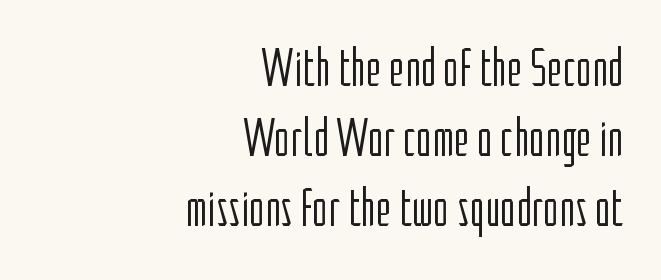
The block of text has a typical density, with ordinary space between rows. The rendering anchors every line to the right-hand side. A typesetter would call this zero additional tracking. Descenders hang freely into open space.
